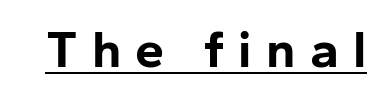
{"serif": "no", "italic": "no", "bold": "yes", "weight": "bold", "width": "normal", "stroke_contrast": "low", "x_height": "medium", "monospaced": "no", "underline": "yes", "letter_spacing": "wide", "letter_spacing_em": 0.27, "glyph_px": 52}
